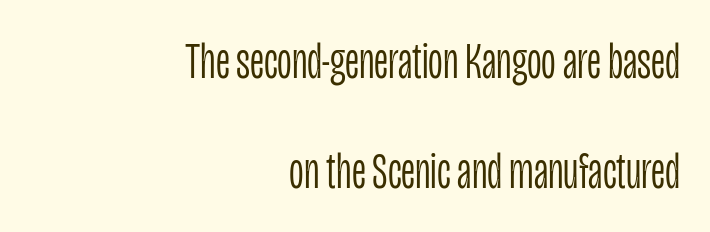
Q: Is the text bold? A: No.
Q: Is the text italic (slanted)? A: No, it is upright.
Q: Is the typeface a serif or a sans-serif typeface? A: Sans-serif.
Q: Is the text underlined? A: No.
Q: How is the paragraph aligned? A: Right-aligned.
Q: Is the spacing between letters normal or unusually wide? A: Normal.
Q: Is the spacing between lines tight, normal or loose? A: Loose.
Q: Width (condensed, normal, or wide)? A: Condensed.
Q: Stroke contrast? A: Low.
Q: x-height? A: Large.
Q: Monospaced? A: No.
